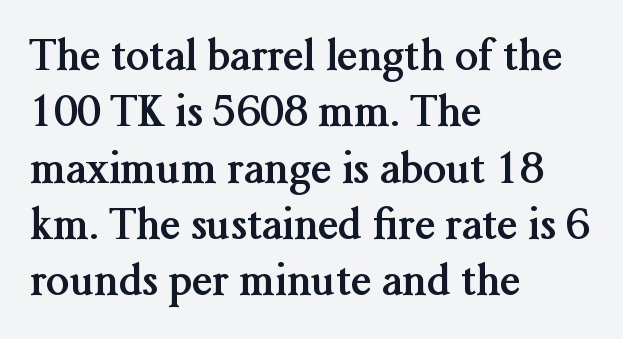
Q: Is the text bold? A: Yes.
Q: Is the text italic (slanted)? A: No, it is upright.
Q: Is the typeface a serif or a sans-serif typeface? A: Serif.
Q: Is the text underlined? A: No.
Q: How is the paragraph aligned? A: Left-aligned.
Q: Is the spacing between letters normal or unusually wide? A: Normal.
Q: Is the spacing between lines tight, normal or loose? A: Normal.
Q: Width (condensed, normal, or wide)? A: Normal.
Q: Stroke contrast? A: Medium.
Q: x-height? A: Medium.
Q: Monospaced? A: No.
